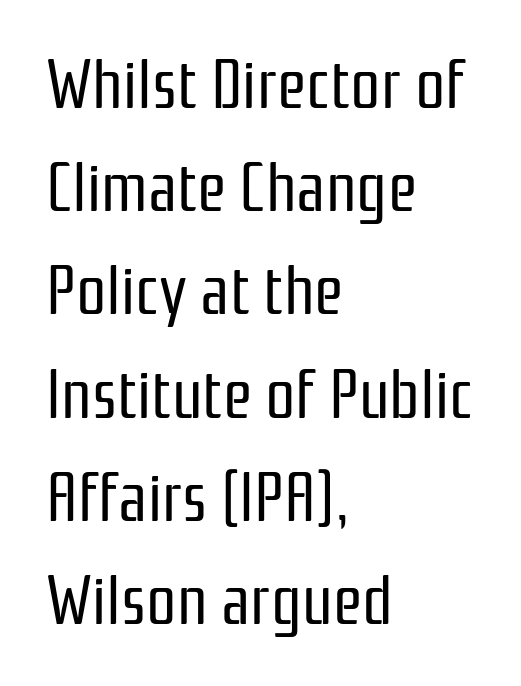
{"serif": "no", "italic": "no", "bold": "no", "weight": "regular", "width": "condensed", "stroke_contrast": "low", "x_height": "medium", "monospaced": "no", "underline": "no", "align": "left", "line_spacing": "normal", "line_spacing_ratio": 1.54, "letter_spacing": "normal", "letter_spacing_em": 0.0, "glyph_px": 67}
